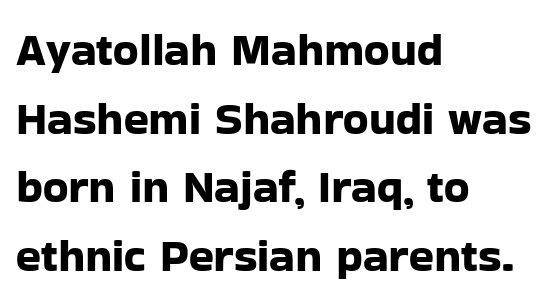
{"serif": "no", "italic": "no", "width": "normal", "stroke_contrast": "low", "x_height": "medium", "monospaced": "no", "underline": "no", "align": "left", "line_spacing": "normal", "line_spacing_ratio": 1.49, "letter_spacing": "normal", "letter_spacing_em": 0.0, "glyph_px": 46}
